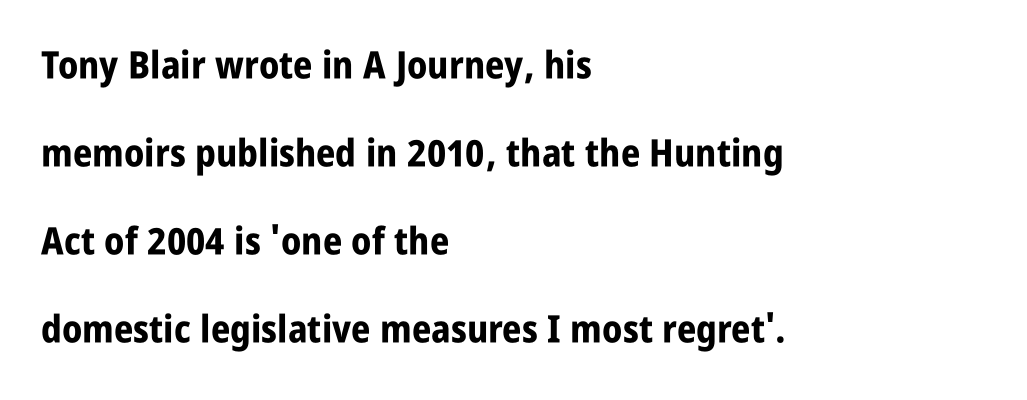
{"serif": "no", "italic": "no", "bold": "yes", "weight": "bold", "width": "condensed", "stroke_contrast": "low", "x_height": "large", "monospaced": "no", "underline": "no", "align": "left", "line_spacing": "loose", "line_spacing_ratio": 2.32, "letter_spacing": "normal", "letter_spacing_em": 0.0, "glyph_px": 38}
